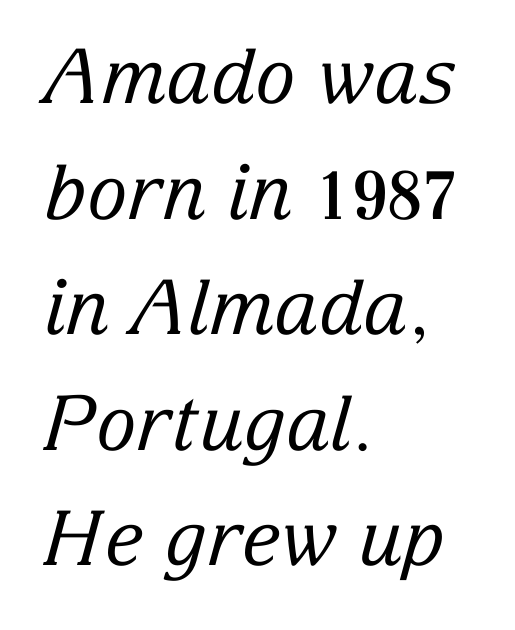
The image shows 76 px regular-weight serif type, italic (leaning right); set left-aligned, normal line spacing (1.52x), normal letter spacing, not underlined; low stroke contrast and a medium x-height.
